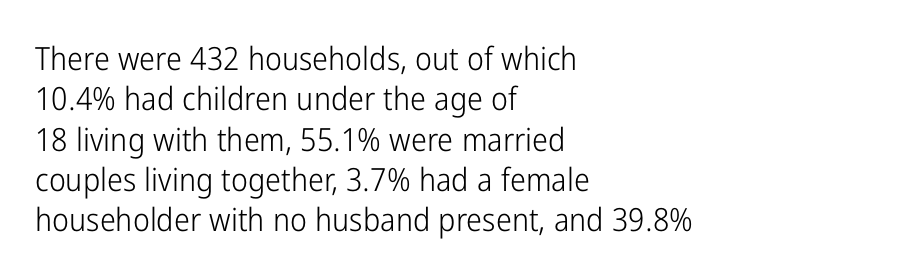
The image shows 32 px light, condensed sans-serif type, upright; set left-aligned, normal line spacing (1.26x), normal letter spacing, not underlined; low stroke contrast and a medium x-height.
